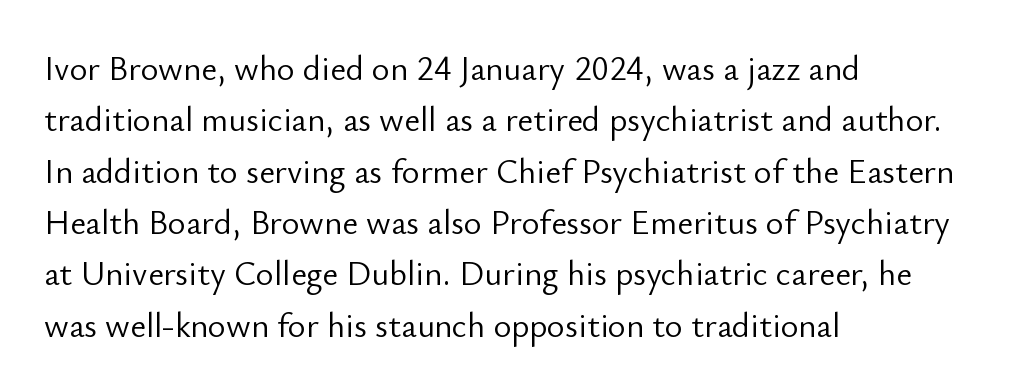
Character widths vary here, with narrow letters taking less room than wide ones. In terms of letterspacing, this is plain default setting. Letterform terminals end flat and unadorned throughout the passage. Normally led — the rows are evenly, conventionally spaced. In terms of posture, this sample is upright. Each stroke keeps to a modest, everyday thickness or less.
